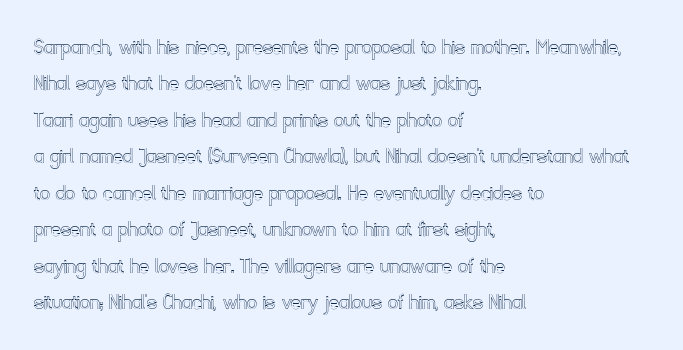
{"italic": "no", "underline": "no", "align": "left", "line_spacing": "normal", "line_spacing_ratio": 1.52, "letter_spacing": "normal", "letter_spacing_em": 0.0, "glyph_px": 24}
